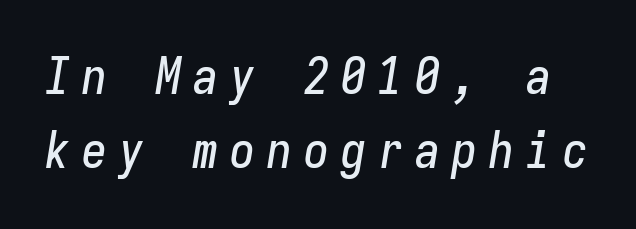
Q: Is the text italic (slanted)? A: Yes, it leans right by about 9 degrees.
Q: Is the text underlined? A: No.
Q: Is the spacing between letters normal or unusually wide? A: Unusually wide.
Q: Is the spacing between lines tight, normal or loose? A: Normal.
Q: Width (condensed, normal, or wide)? A: Condensed.
Q: Stroke contrast? A: Low.
Q: x-height? A: Medium.
Q: Monospaced? A: Yes.
